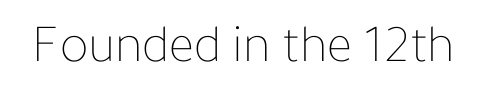
Q: Is the text bold? A: No.
Q: Is the text italic (slanted)? A: No, it is upright.
Q: Is the text underlined? A: No.
Q: Is the spacing between letters normal or unusually wide? A: Normal.
Q: Width (condensed, normal, or wide)? A: Normal.
Q: Stroke contrast? A: Low.
Q: x-height? A: Medium.
Q: Monospaced? A: No.
